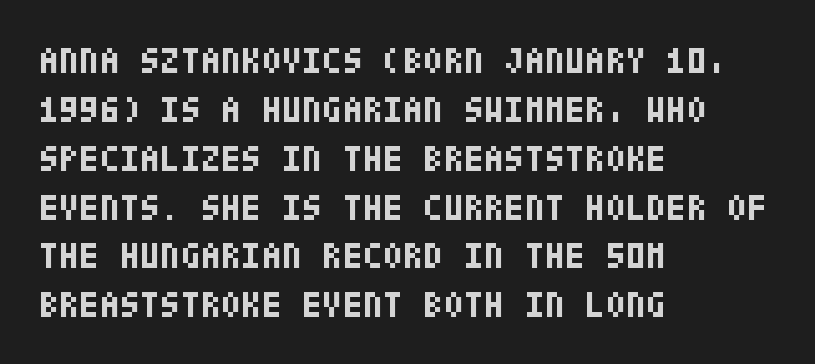
The vertical gap from one line to the next is medium. Characters remain perfectly vertical along every line. The lines in this sample share a left origin and differ only in where they stop. Any mark beneath the type? The region is blank. Each glyph is drawn with heavy, bold strokes.
